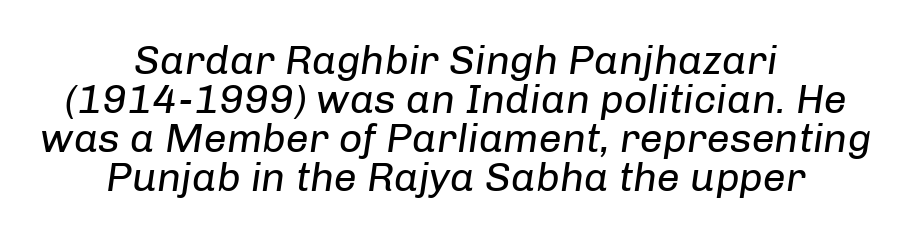
The image shows 41 px regular-weight type, italic (leaning right); set centered, tight line spacing (0.95x), normal letter spacing, not underlined; low stroke contrast and a medium x-height.
